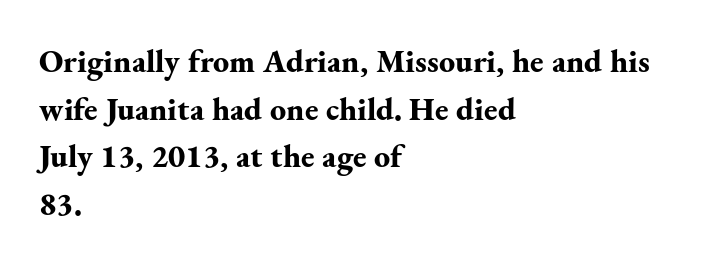
The image shows 32 px bold serif type, upright; set left-aligned, normal line spacing (1.49x), normal letter spacing, not underlined; medium stroke contrast and a small x-height.
